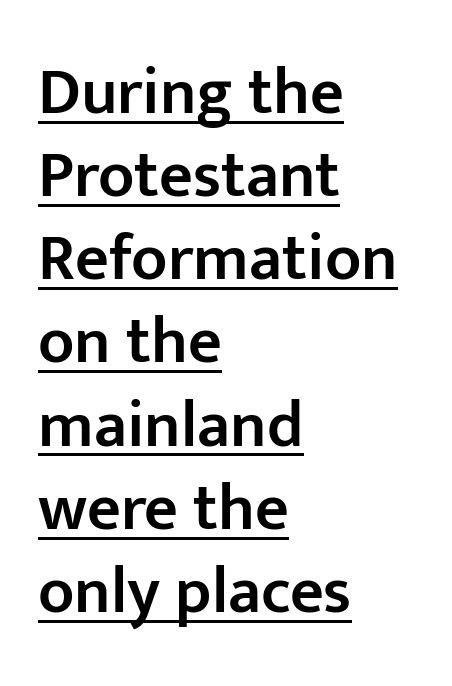
Q: Is the text bold? A: Semi-bold.
Q: Is the text italic (slanted)? A: No, it is upright.
Q: Is the typeface a serif or a sans-serif typeface? A: Sans-serif.
Q: Is the text underlined? A: Yes.
Q: How is the paragraph aligned? A: Left-aligned.
Q: Is the spacing between letters normal or unusually wide? A: Normal.
Q: Is the spacing between lines tight, normal or loose? A: Normal.
Q: Width (condensed, normal, or wide)? A: Normal.
Q: Stroke contrast? A: Low.
Q: x-height? A: Medium.
Q: Monospaced? A: No.
